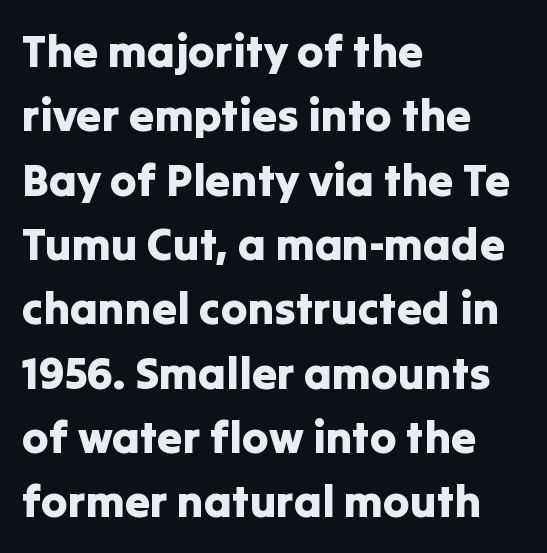
{"serif": "no", "italic": "no", "width": "normal", "stroke_contrast": "low", "x_height": "medium", "monospaced": "no", "underline": "no", "align": "left", "line_spacing": "normal", "line_spacing_ratio": 1.43, "letter_spacing": "normal", "letter_spacing_em": 0.0, "glyph_px": 45}
